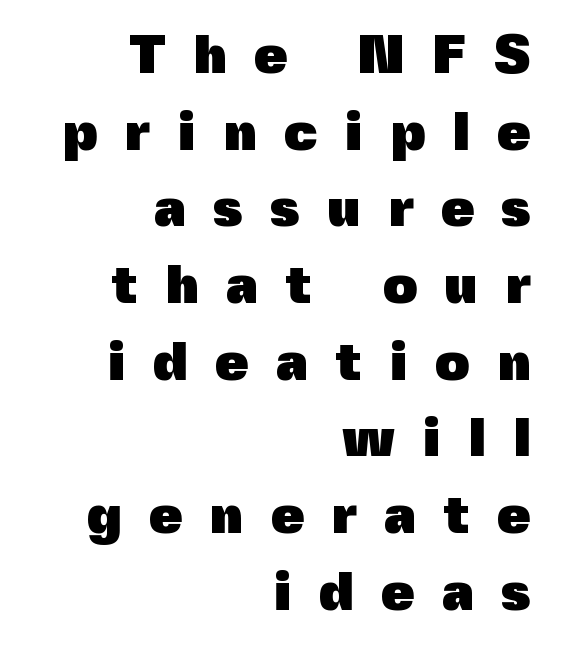
Bare-footed words on every line. Line ends are locked; line starts wander. Substantial extra tracking has been applied to these lines. Each new line begins a customary step beneath the previous one. These lines are composed in type without serifs.
